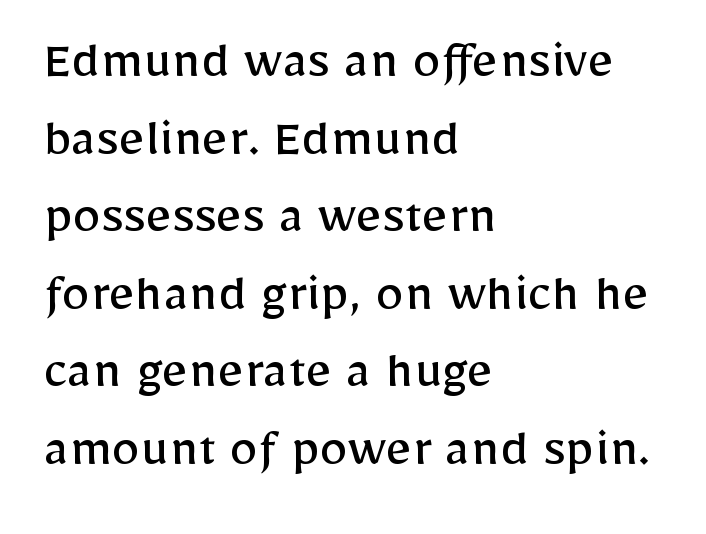
{"serif": "no", "italic": "no", "bold": "no", "weight": "regular", "width": "normal", "stroke_contrast": "low", "x_height": "medium", "monospaced": "no", "underline": "no", "align": "left", "line_spacing": "normal", "line_spacing_ratio": 1.36, "letter_spacing": "normal", "letter_spacing_em": 0.0, "glyph_px": 57}
